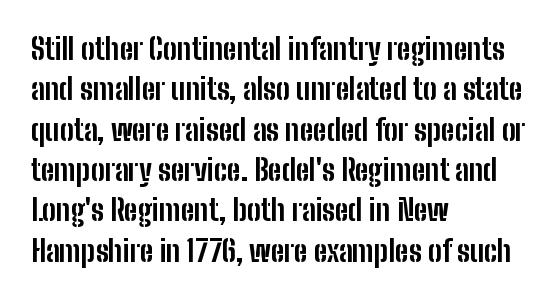
{"serif": "no", "italic": "no", "bold": "yes", "weight": "bold", "width": "condensed", "stroke_contrast": "low", "x_height": "medium", "monospaced": "no", "underline": "no", "align": "left", "line_spacing": "normal", "line_spacing_ratio": 1.39, "letter_spacing": "normal", "letter_spacing_em": 0.0, "glyph_px": 29}
